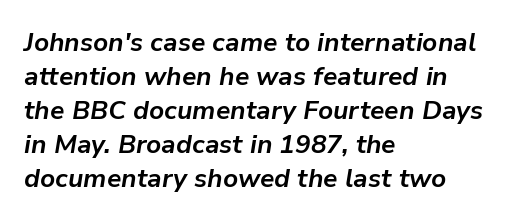
{"italic": "yes", "lean": "right", "slant_degrees": 9, "bold": "yes", "underline": "no", "align": "left", "line_spacing": "normal", "line_spacing_ratio": 1.31, "letter_spacing": "normal", "letter_spacing_em": 0.0, "glyph_px": 26}
